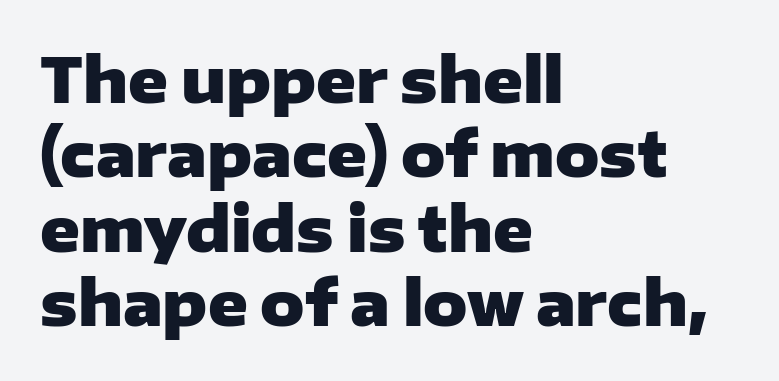
Q: Is the text bold? A: Yes.
Q: Is the text italic (slanted)? A: No, it is upright.
Q: Is the typeface a serif or a sans-serif typeface? A: Sans-serif.
Q: Is the text underlined? A: No.
Q: How is the paragraph aligned? A: Left-aligned.
Q: Is the spacing between letters normal or unusually wide? A: Normal.
Q: Width (condensed, normal, or wide)? A: Wide.
Q: Stroke contrast? A: Low.
Q: x-height? A: Medium.
Q: Monospaced? A: No.
